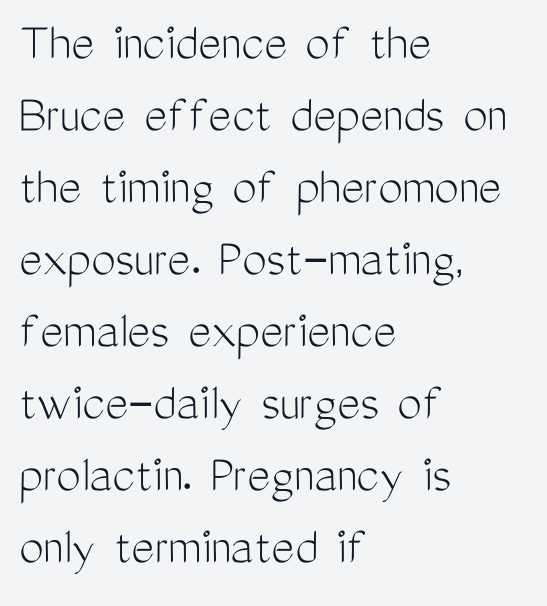
How are the letters spaced? Ordinarily, with no added tracking. Posture: straight, roman, zero tilt. Here the designer chose a conventional face with non-uniform glyph widths. Decoration check: the copy has no underline.
